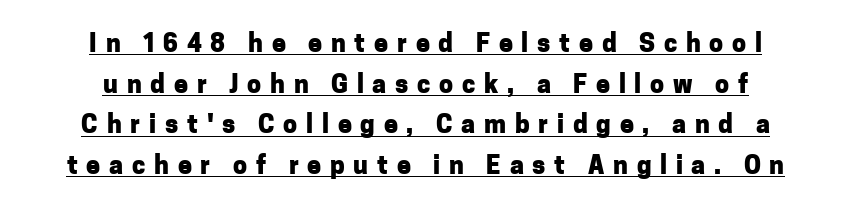
{"italic": "no", "bold": "yes", "underline": "yes", "align": "center", "line_spacing": "normal", "line_spacing_ratio": 1.63, "letter_spacing": "wide", "letter_spacing_em": 0.35, "glyph_px": 25}
